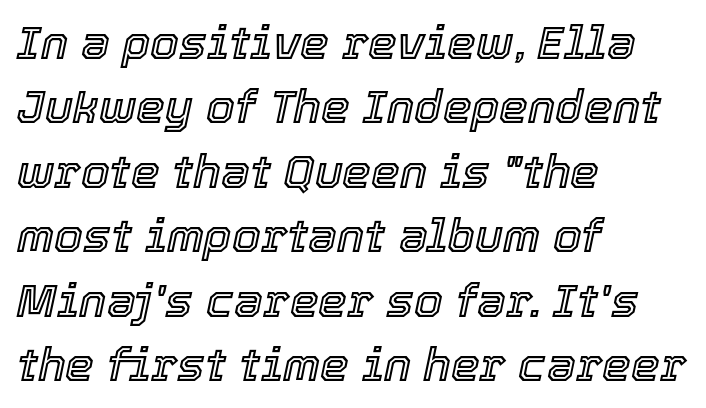
Q: Is the text italic (slanted)? A: Yes, it leans right by about 12 degrees.
Q: Is the text underlined? A: No.
Q: How is the paragraph aligned? A: Left-aligned.
Q: Is the spacing between letters normal or unusually wide? A: Normal.
Q: Is the spacing between lines tight, normal or loose? A: Normal.
Q: Width (condensed, normal, or wide)? A: Normal.
Q: x-height? A: Medium.
Q: Monospaced? A: No.
